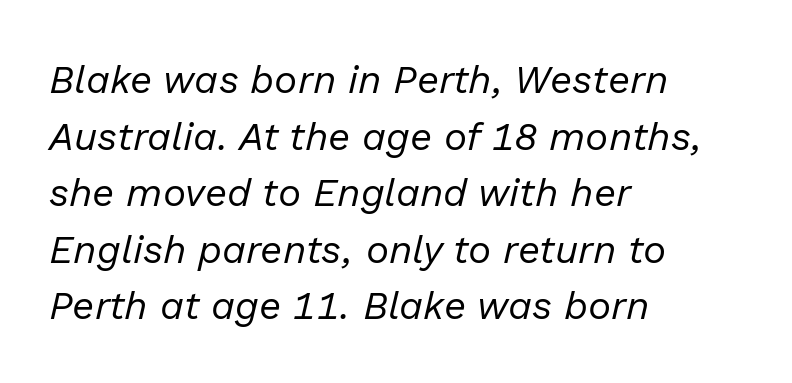
Q: Is the text bold? A: No.
Q: Is the text italic (slanted)? A: Yes, it leans right by about 13 degrees.
Q: Is the text underlined? A: No.
Q: How is the paragraph aligned? A: Left-aligned.
Q: Is the spacing between letters normal or unusually wide? A: Normal.
Q: Is the spacing between lines tight, normal or loose? A: Normal.
Q: Width (condensed, normal, or wide)? A: Normal.
Q: Stroke contrast? A: Low.
Q: x-height? A: Medium.
Q: Monospaced? A: No.
